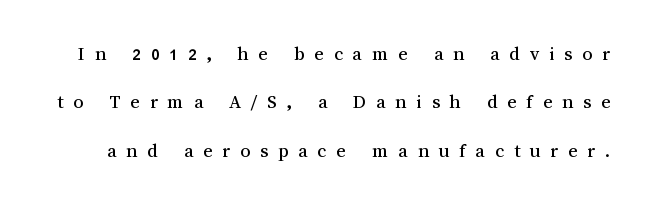
{"italic": "no", "underline": "no", "line_spacing": "loose", "line_spacing_ratio": 2.42, "letter_spacing": "wide", "letter_spacing_em": 0.49, "glyph_px": 20}
